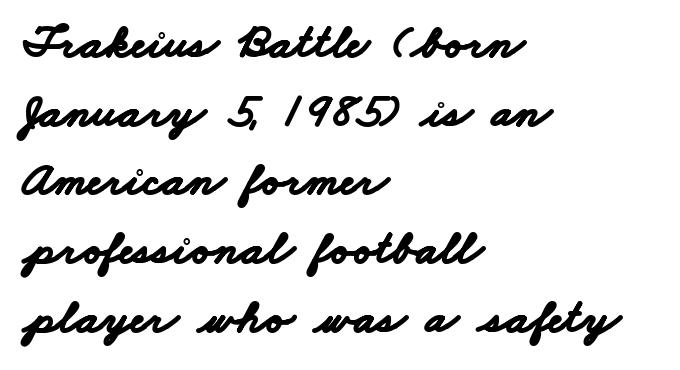
{"serif": "no", "bold": "yes", "weight": "bold", "width": "wide", "stroke_contrast": "low", "x_height": "small", "monospaced": "no", "underline": "no", "align": "left", "line_spacing": "normal", "line_spacing_ratio": 1.43, "letter_spacing": "normal", "letter_spacing_em": 0.0, "glyph_px": 48}
